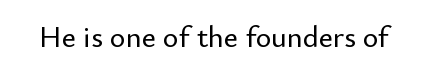
The image shows 30 px sans-serif type, upright; set normal letter spacing, not underlined; low stroke contrast and a small x-height.
